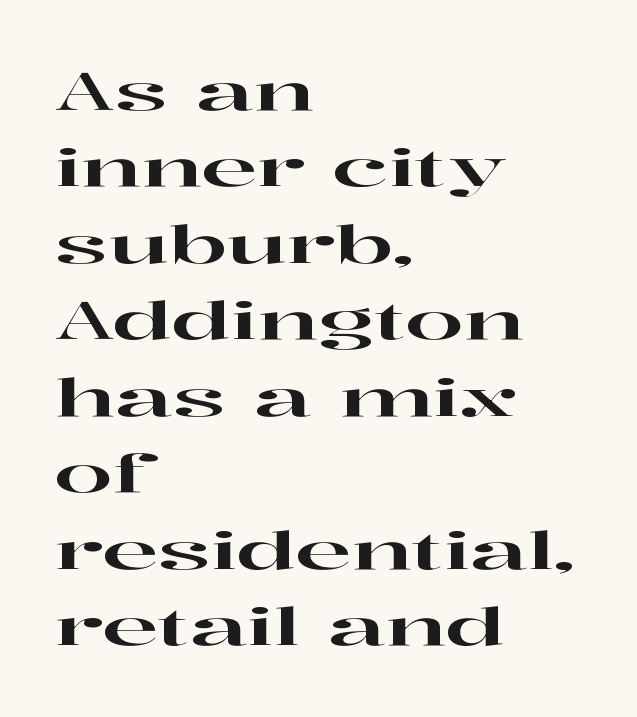
The image shows 52 px wide serif type, upright; set left-aligned, normal line spacing (1.47x), normal letter spacing, not underlined; high stroke contrast and a medium x-height.
